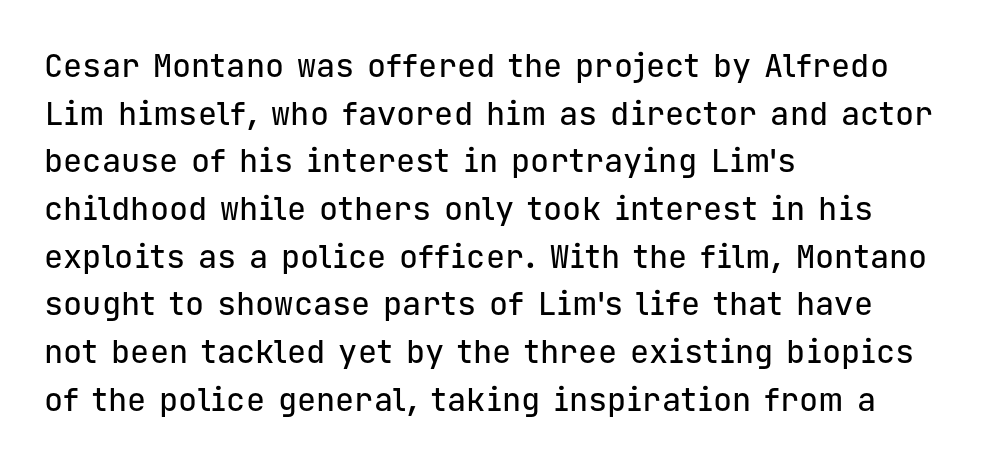
The image shows 32 px sans-serif type, upright, monospaced; set left-aligned, normal line spacing (1.49x), normal letter spacing, not underlined; low stroke contrast and a medium x-height.
